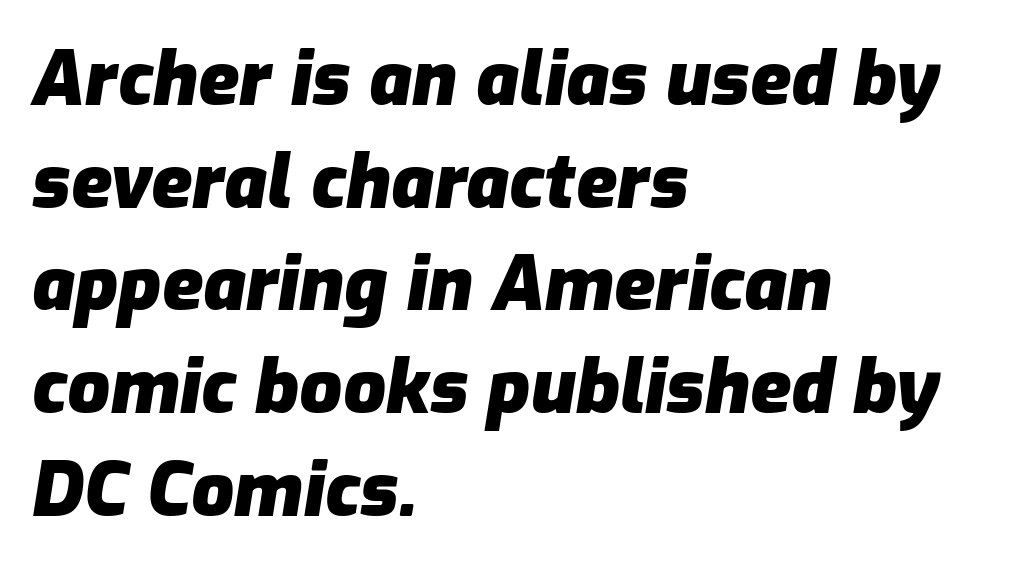
Q: Is the text bold? A: Yes.
Q: Is the text italic (slanted)? A: Yes, it leans right by about 9 degrees.
Q: Is the text underlined? A: No.
Q: How is the paragraph aligned? A: Left-aligned.
Q: Is the spacing between letters normal or unusually wide? A: Normal.
Q: Is the spacing between lines tight, normal or loose? A: Normal.
Q: Width (condensed, normal, or wide)? A: Normal.
Q: Stroke contrast? A: Low.
Q: x-height? A: Medium.
Q: Monospaced? A: No.
